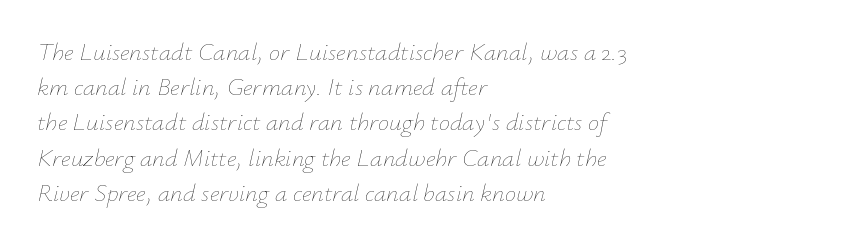
Quick note: italic. The foot of each line stays bare and open. Alignment: flush left. Heaviness? Minimal to ordinary, like unemphasized prose. Baseline-to-baseline distance is the conventional proportion of letter height. The line texture is even and compact thanks to regular tracking.
